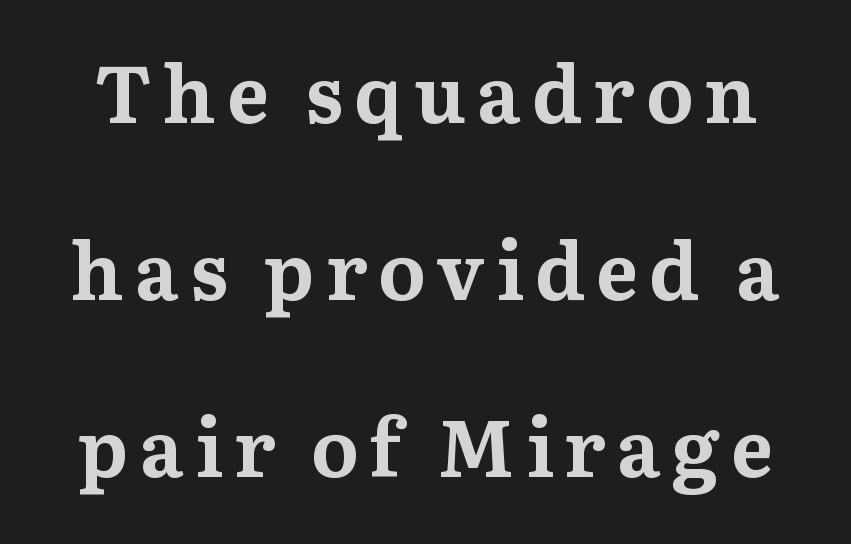
The image shows 79 px bold serif type, upright; set loose line spacing (2.24x), not underlined; medium stroke contrast and a medium x-height.
